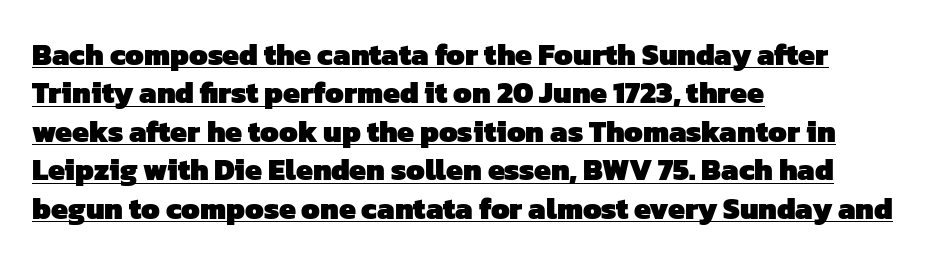
The image shows 30 px heavy sans-serif type; set left-aligned, normal line spacing (1.28x), normal letter spacing, underlined; low stroke contrast and a medium x-height.
